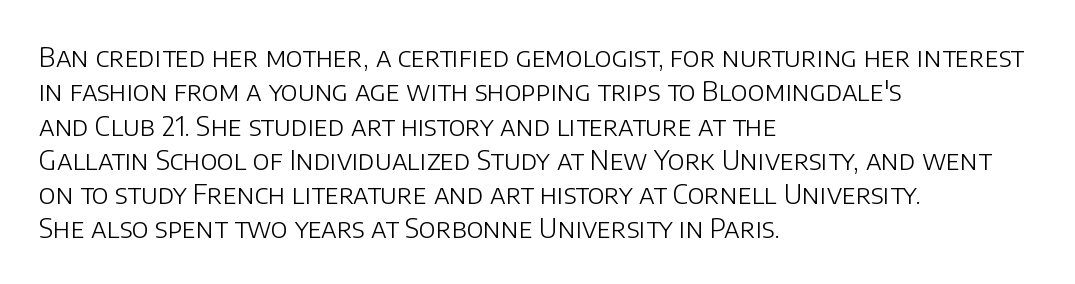
The letterforms sit at book weight or below. Honestly, the letter spacing is just normal — you wouldn't notice it. The type sits square on the baseline with zero lean. Unmarked baselines from the first word to the last. The text block is weighted toward the left margin, trailing off unevenly rightward. The designer left line spacing at the default.
